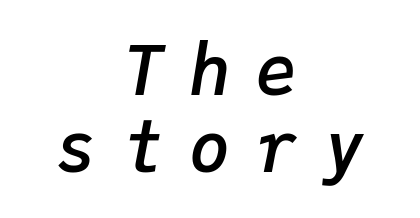
Q: Is the text bold? A: Semi-bold.
Q: Is the text italic (slanted)? A: Yes, it leans right by about 9 degrees.
Q: Is the text underlined? A: No.
Q: How is the paragraph aligned? A: Centered.
Q: Is the spacing between letters normal or unusually wide? A: Unusually wide.
Q: Is the spacing between lines tight, normal or loose? A: Tight.
Q: Width (condensed, normal, or wide)? A: Normal.
Q: Stroke contrast? A: Low.
Q: x-height? A: Medium.
Q: Monospaced? A: Yes.
